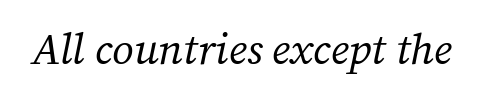
The lettering tilts uniformly, giving the passage an italic look. A quiet, ordinary-to-light weight characterises the typeface. You could not count columns in this text — the font is proportionally spaced. There is no visible air inserted between adjacent glyphs.
